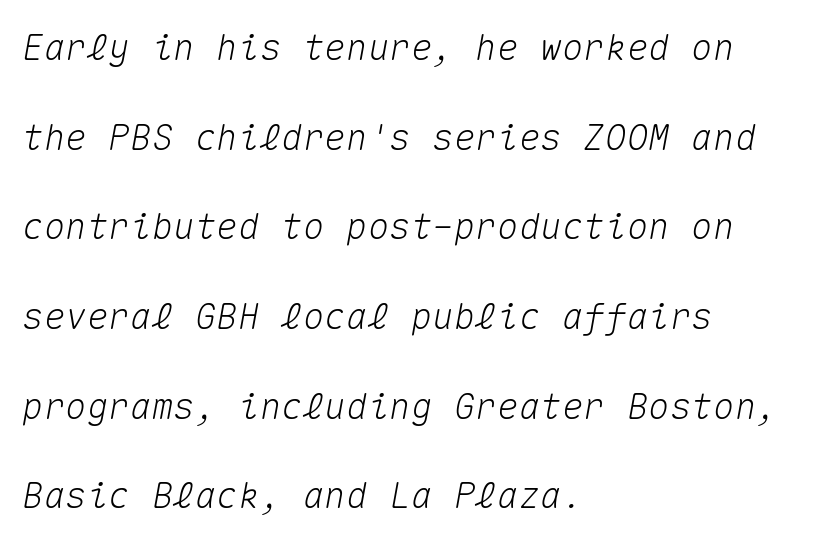
The image shows 36 px text type, italic (leaning right), monospaced; set left-aligned, loose line spacing (2.49x), normal letter spacing, not underlined; medium stroke contrast and a medium x-height.
